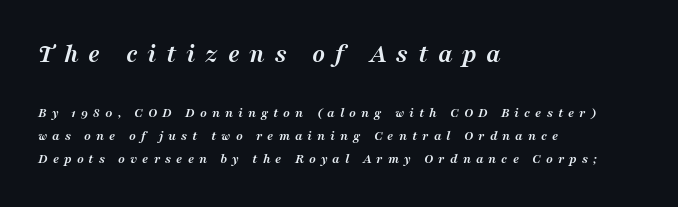
{"italic": "yes", "lean": "right", "slant_degrees": 16, "bold": "yes", "underline": "no", "align": "left", "line_spacing": "normal", "line_spacing_ratio": 1.65, "letter_spacing": "wide", "letter_spacing_em": 0.36, "larger_block": "first", "size_ratio": 1.93, "glyph_px": 27}
